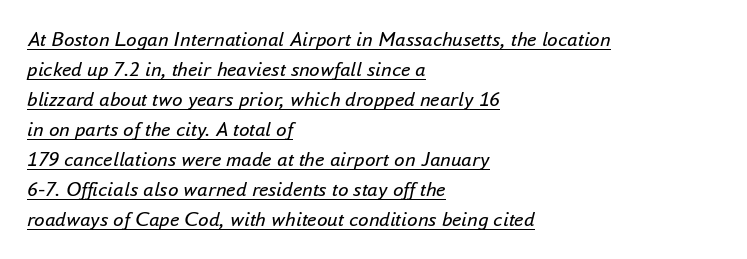
Descenders here cross a horizontal rule under the line. The characters are drawn with everyday or finer stroke widths. Horizontally, the lines are justified to the leading edge only. Rendered with sloped, italic letterforms. The lines sit at an ordinary, default distance from one another. Standard letterfit; no display-style spreading of the glyphs.
